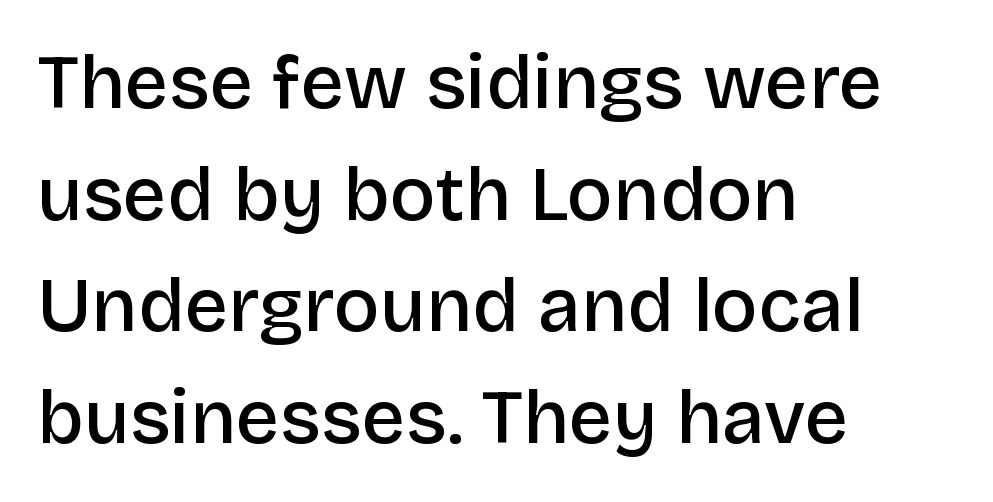
Regular leading. Note: no serifs on the glyphs. Letter spacing: default. Clear beneath every line of the passage. These lines are rendered in a variable-pitch font. Is there any slant? The stems are plumb.
